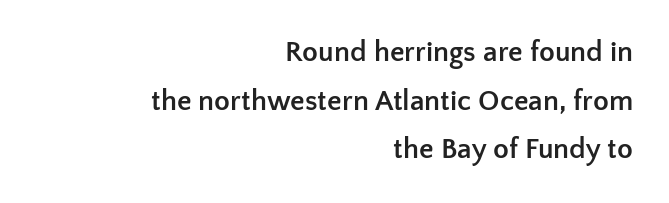
Q: Is the text bold? A: Yes.
Q: Is the text italic (slanted)? A: No, it is upright.
Q: Is the typeface a serif or a sans-serif typeface? A: Sans-serif.
Q: Is the text underlined? A: No.
Q: How is the paragraph aligned? A: Right-aligned.
Q: Is the spacing between letters normal or unusually wide? A: Normal.
Q: Is the spacing between lines tight, normal or loose? A: Normal.
Q: Width (condensed, normal, or wide)? A: Normal.
Q: Stroke contrast? A: Low.
Q: x-height? A: Medium.
Q: Monospaced? A: No.
